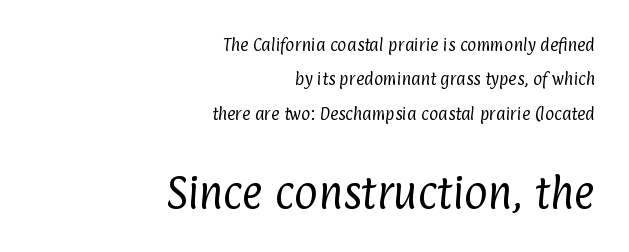
Q: Is the text bold? A: No.
Q: Is the typeface a serif or a sans-serif typeface? A: Sans-serif.
Q: Is the text underlined? A: No.
Q: How is the paragraph aligned? A: Right-aligned.
Q: Is the spacing between letters normal or unusually wide? A: Normal.
Q: Is the spacing between lines tight, normal or loose? A: Loose.
Q: Which block of text is set in a larger size, the first (top) or the second (bottom)? A: The second (bottom) one.
Q: Width (condensed, normal, or wide)? A: Condensed.
Q: Stroke contrast? A: Low.
Q: x-height? A: Medium.
Q: Monospaced? A: No.
